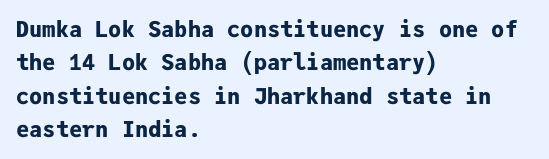
Q: Is the text bold? A: Yes.
Q: Is the text italic (slanted)? A: No, it is upright.
Q: Is the text underlined? A: No.
Q: How is the paragraph aligned? A: Left-aligned.
Q: Is the spacing between letters normal or unusually wide? A: Normal.
Q: Is the spacing between lines tight, normal or loose? A: Normal.
